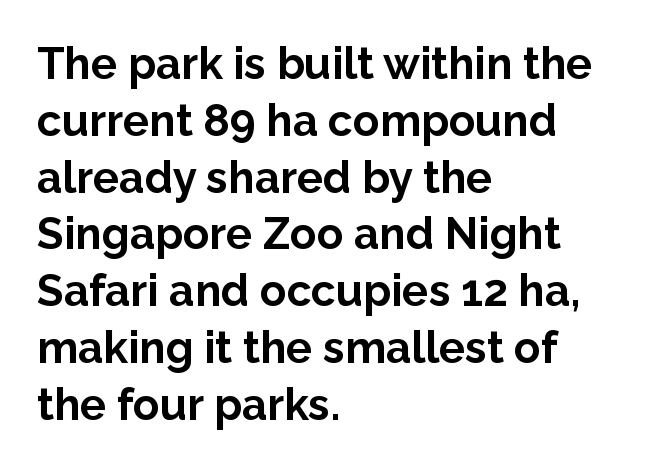
The image shows 44 px bold sans-serif type, upright; set left-aligned, normal line spacing (1.29x), normal letter spacing, not underlined; low stroke contrast and a medium x-height.
